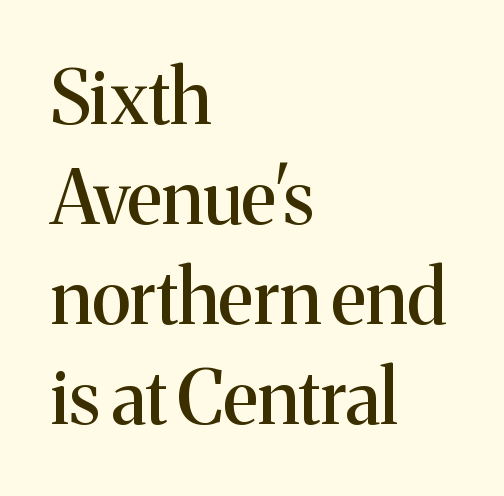
Q: Is the text italic (slanted)? A: No, it is upright.
Q: Is the typeface a serif or a sans-serif typeface? A: Serif.
Q: Is the text underlined? A: No.
Q: How is the paragraph aligned? A: Left-aligned.
Q: Is the spacing between letters normal or unusually wide? A: Normal.
Q: Is the spacing between lines tight, normal or loose? A: Normal.
Q: Width (condensed, normal, or wide)? A: Normal.
Q: Stroke contrast? A: Medium.
Q: x-height? A: Medium.
Q: Monospaced? A: No.
